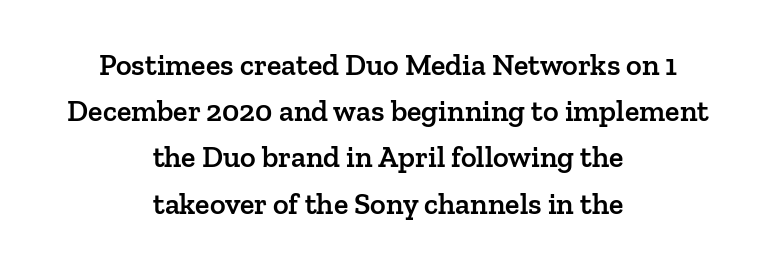
Q: Is the text bold? A: Semi-bold.
Q: Is the text italic (slanted)? A: No, it is upright.
Q: Is the typeface a serif or a sans-serif typeface? A: Serif.
Q: Is the text underlined? A: No.
Q: How is the paragraph aligned? A: Centered.
Q: Is the spacing between letters normal or unusually wide? A: Normal.
Q: Is the spacing between lines tight, normal or loose? A: Normal.
Q: Width (condensed, normal, or wide)? A: Normal.
Q: Stroke contrast? A: Low.
Q: x-height? A: Medium.
Q: Monospaced? A: No.
